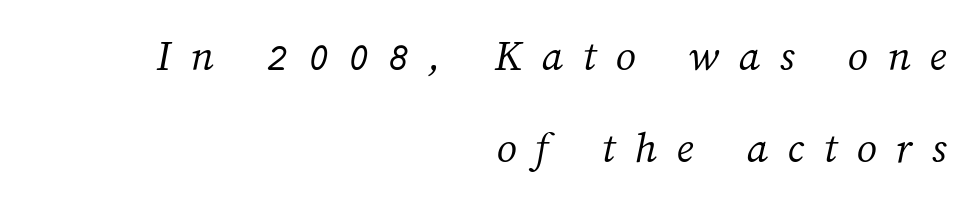
{"bold": "no", "weight": "light", "width": "normal", "stroke_contrast": "medium", "x_height": "medium", "monospaced": "no", "underline": "no", "align": "right", "line_spacing": "loose", "line_spacing_ratio": 2.05, "letter_spacing": "wide", "letter_spacing_em": 0.43, "glyph_px": 45}
